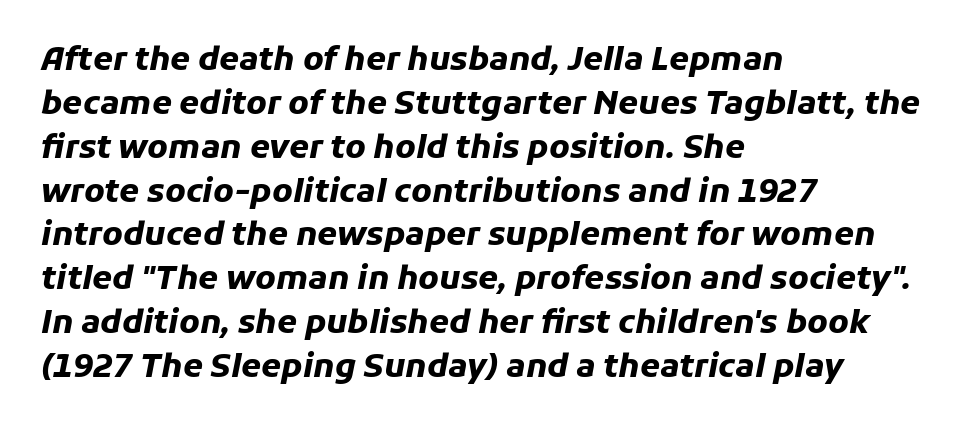
{"italic": "yes", "lean": "right", "slant_degrees": 11, "bold": "yes", "weight": "heavy", "width": "normal", "stroke_contrast": "low", "x_height": "medium", "monospaced": "no", "underline": "no", "align": "left", "line_spacing": "normal", "line_spacing_ratio": 1.37, "letter_spacing": "normal", "letter_spacing_em": 0.0, "glyph_px": 32}
